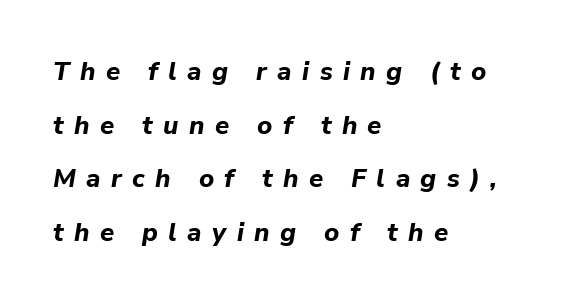
Alignment: flush left. Students, observe: this is what heavily led, spacious text looks like. Look at the stroke-to-counter ratio: heavy, a bold. Nobody drew a line under any word here. Every character sits at an angle, as italics do.
